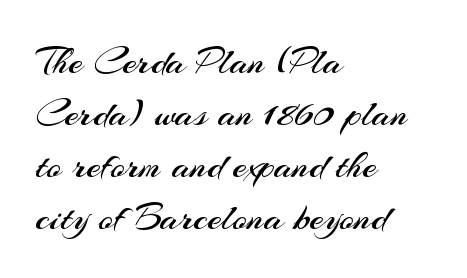
The image shows 40 px regular-weight sans-serif type; set left-aligned, normal line spacing (1.3x), normal letter spacing, not underlined; medium stroke contrast and a small x-height.
